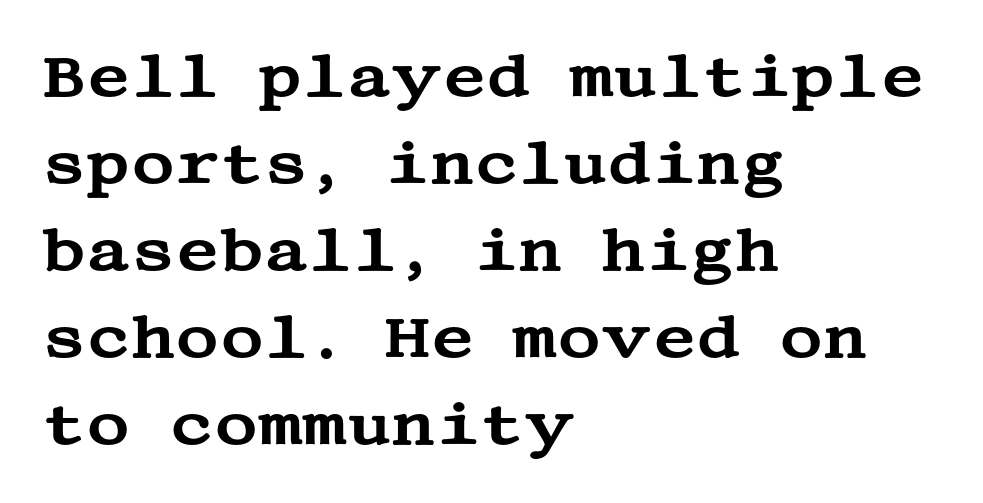
{"serif": "yes", "italic": "no", "width": "wide", "stroke_contrast": "medium", "x_height": "large", "underline": "no", "align": "left", "line_spacing": "normal", "line_spacing_ratio": 1.45, "letter_spacing": "normal", "letter_spacing_em": 0.0, "glyph_px": 60}
